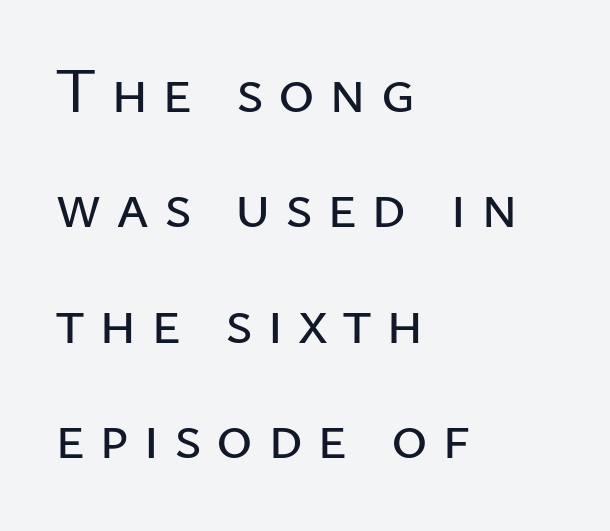
{"serif": "no", "italic": "no", "width": "normal", "stroke_contrast": "low", "x_height": "medium", "monospaced": "no", "underline": "no", "align": "left", "line_spacing_ratio": 1.86, "letter_spacing": "wide", "letter_spacing_em": 0.23, "glyph_px": 62}
